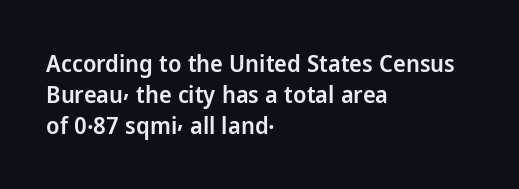
Q: Is the text bold? A: Semi-bold.
Q: Is the text italic (slanted)? A: No, it is upright.
Q: Is the text underlined? A: No.
Q: How is the paragraph aligned? A: Left-aligned.
Q: Is the spacing between letters normal or unusually wide? A: Normal.
Q: Is the spacing between lines tight, normal or loose? A: Normal.
